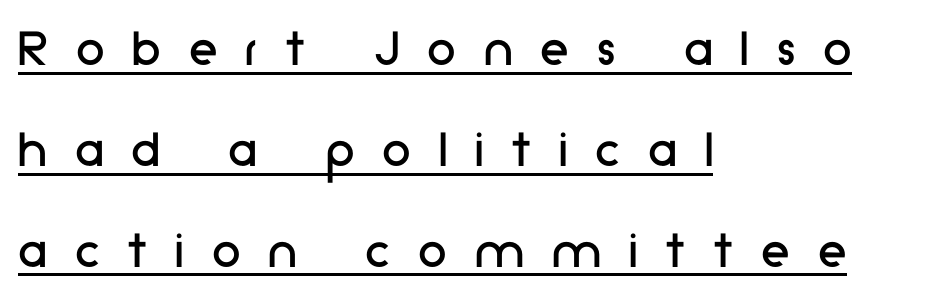
{"serif": "no", "italic": "no", "bold": "no", "weight": "regular", "width": "normal", "stroke_contrast": "low", "x_height": "medium", "monospaced": "no", "underline": "yes", "align": "left", "line_spacing_ratio": 1.74, "letter_spacing": "wide", "letter_spacing_em": 0.48, "glyph_px": 58}
